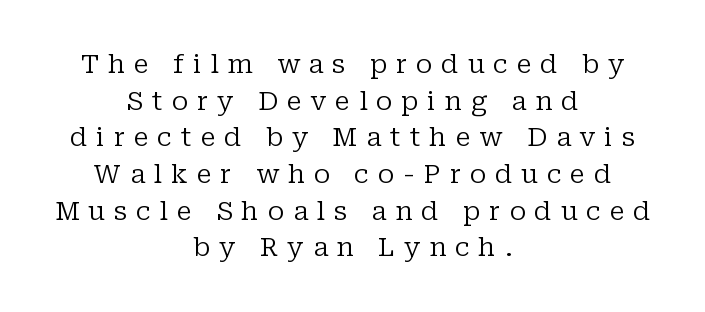
Unmarked baselines from the first word to the last. This is the regular roman posture of the typeface. Reading down the block, each line starts at a different indent, mirrored at its end. Is there much room between lines? A standard amount, neither cramped nor airy.
